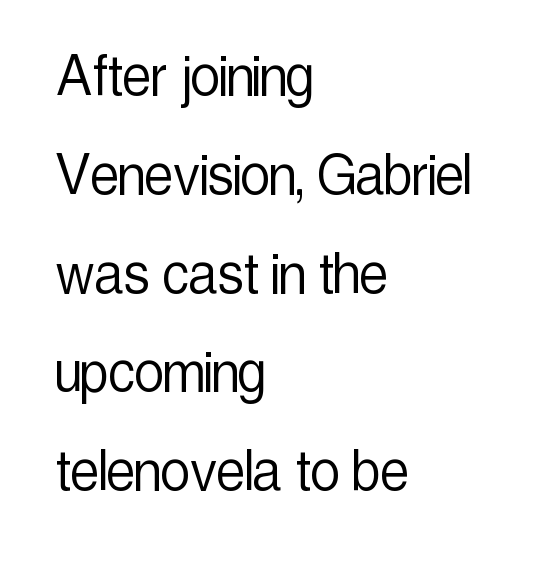
Check the space under the baseline: it is left empty. Reading down the block, your eye returns to a fixed left position each line. Serif or sans? Sans — the stroke terminals are bare. You could call the tracking neutral — neither tight nor loose.
